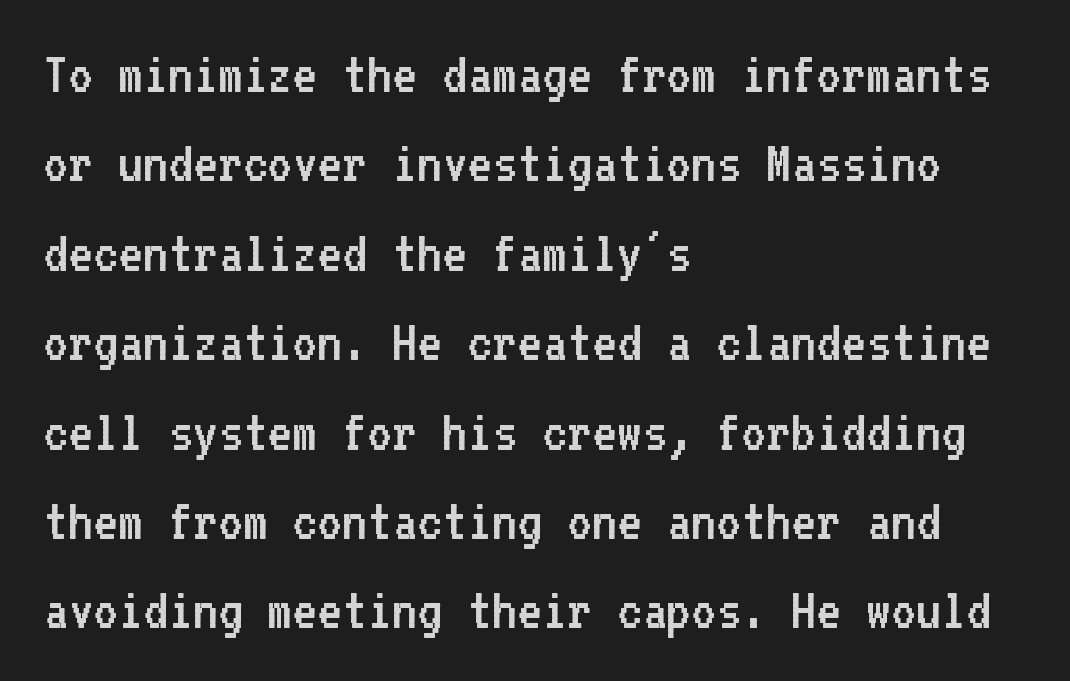
The vertical gap from one line to the next is medium. Every character sits straight up, as roman type does. The string is rendered with underlining switched off. A light-to-regular cut is what we see here. Here the designer chose a console-style face with uniform glyph widths.
